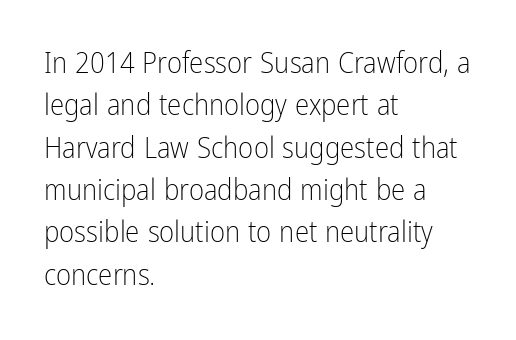
The image shows 29 px light, condensed sans-serif type, upright; set left-aligned, normal line spacing (1.46x), normal letter spacing, not underlined; low stroke contrast and a medium x-height.
